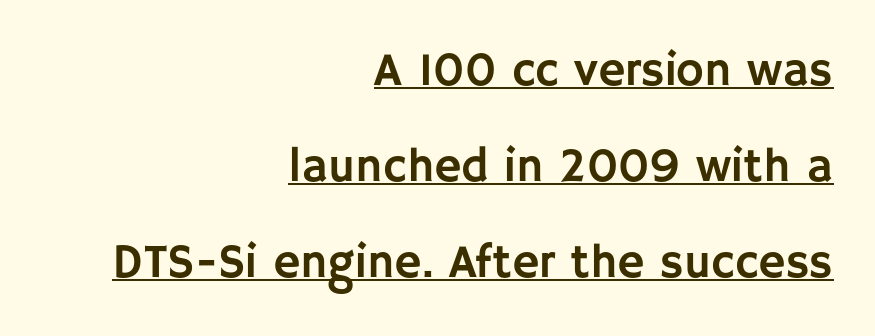
The image shows 47 px sans-serif type, upright; set right-aligned, loose line spacing (2.04x), normal letter spacing, underlined; low stroke contrast and a large x-height.
